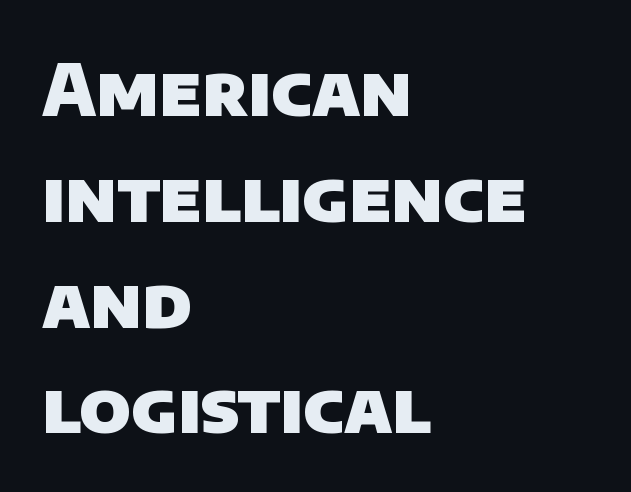
The typesetter chose a ragged-right arrangement here. What weight is shown? A full bold with thick strokes. Nobody touched the tracking dial on this one. The string is rendered with underlining switched off. If you measured baseline to baseline, you'd find a middling distance.
